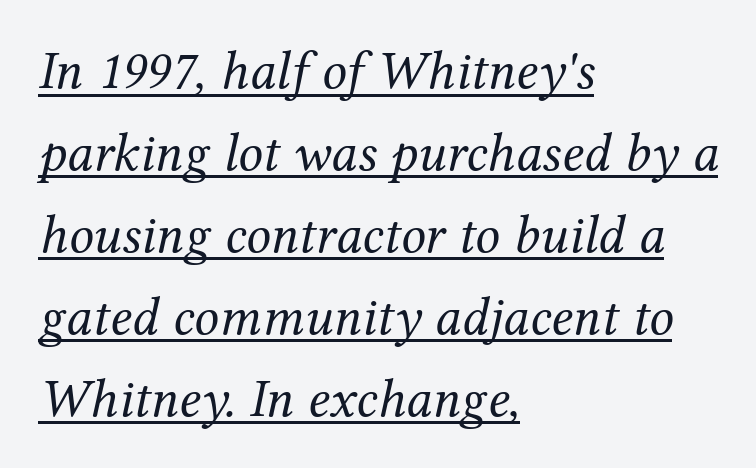
The image shows 55 px regular-weight serif type, italic (leaning right); set left-aligned, normal line spacing (1.49x), normal letter spacing, underlined; medium stroke contrast and a medium x-height.
